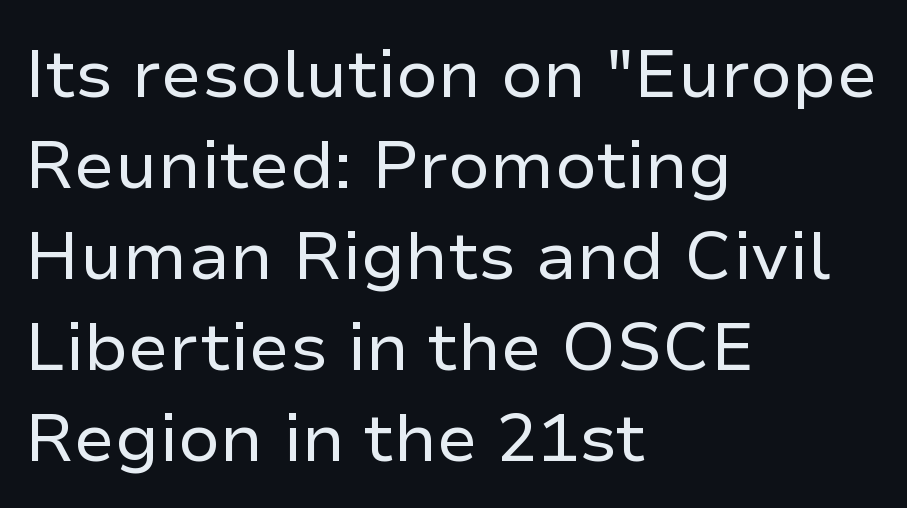
{"serif": "no", "italic": "no", "bold": "no", "weight": "regular", "width": "normal", "stroke_contrast": "low", "x_height": "medium", "monospaced": "no", "underline": "no", "align": "left", "line_spacing": "normal", "line_spacing_ratio": 1.34, "letter_spacing": "normal", "letter_spacing_em": 0.0, "glyph_px": 68}
